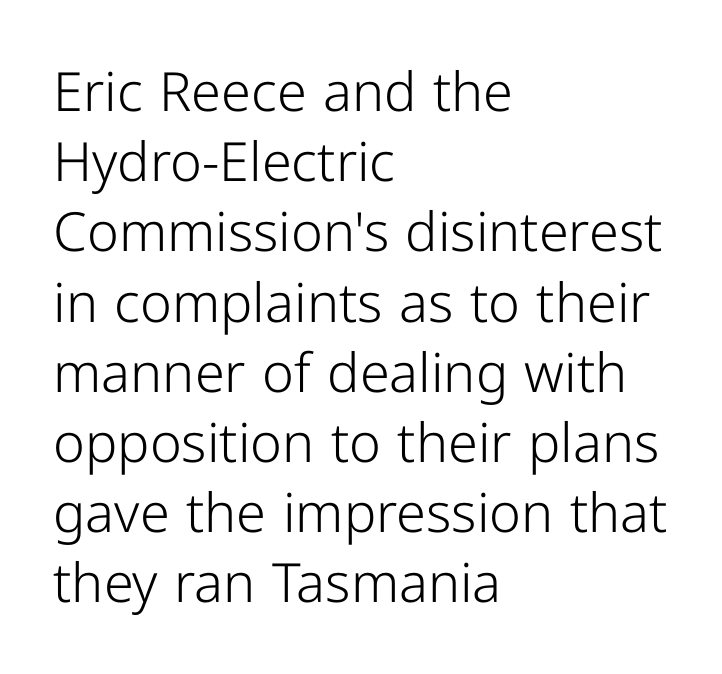
Q: Is the text bold? A: No.
Q: Is the text italic (slanted)? A: No, it is upright.
Q: Is the typeface a serif or a sans-serif typeface? A: Sans-serif.
Q: Is the text underlined? A: No.
Q: How is the paragraph aligned? A: Left-aligned.
Q: Is the spacing between letters normal or unusually wide? A: Normal.
Q: Is the spacing between lines tight, normal or loose? A: Normal.
Q: Width (condensed, normal, or wide)? A: Normal.
Q: Stroke contrast? A: Low.
Q: x-height? A: Medium.
Q: Monospaced? A: No.
